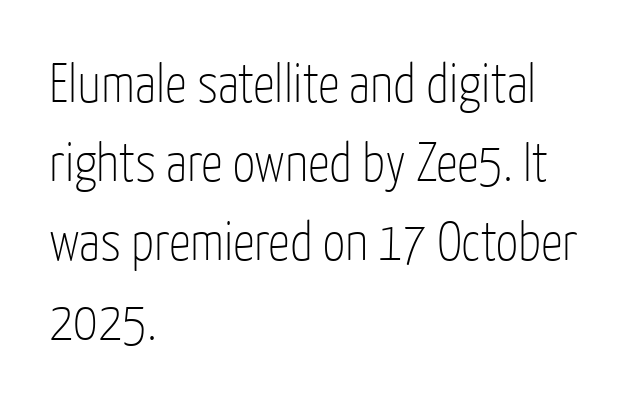
{"serif": "no", "italic": "no", "bold": "no", "weight": "thin", "width": "condensed", "stroke_contrast": "low", "x_height": "medium", "monospaced": "no", "underline": "no", "align": "left", "line_spacing": "normal", "line_spacing_ratio": 1.44, "letter_spacing": "normal", "letter_spacing_em": 0.0, "glyph_px": 55}
